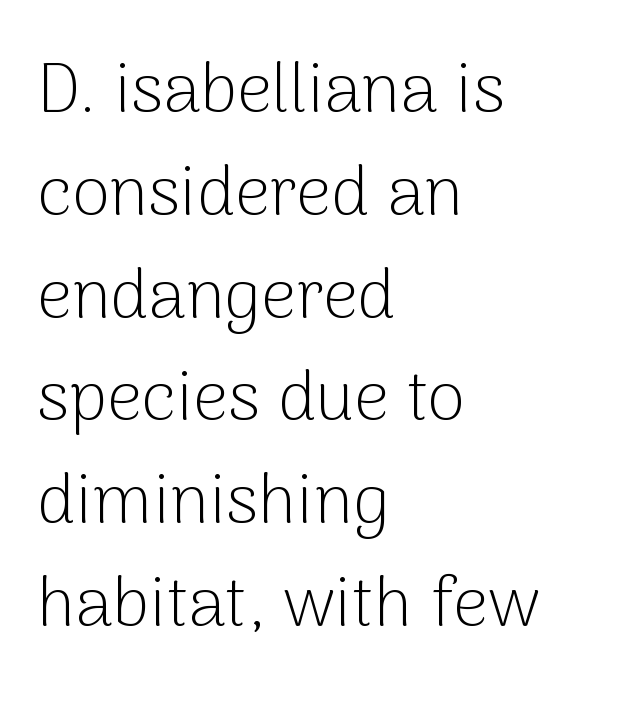
{"serif": "no", "italic": "no", "bold": "no", "weight": "light", "width": "normal", "stroke_contrast": "low", "x_height": "medium", "monospaced": "no", "underline": "no", "align": "left", "line_spacing": "normal", "line_spacing_ratio": 1.49, "letter_spacing": "normal", "letter_spacing_em": 0.0, "glyph_px": 69}
